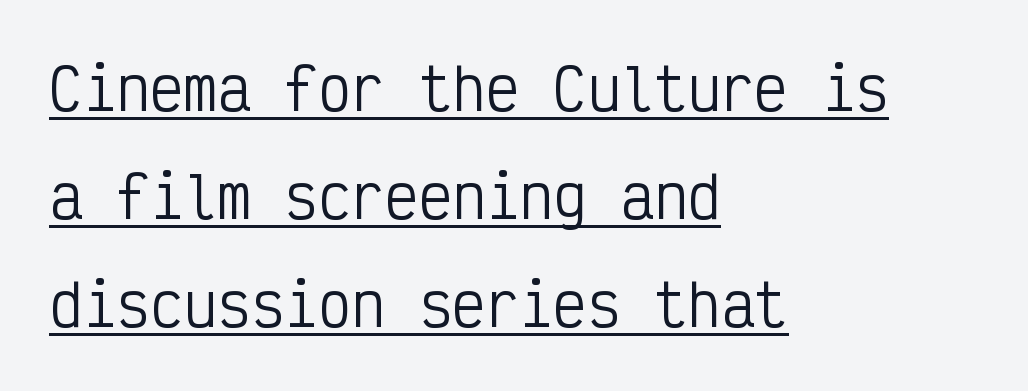
Q: Is the text bold? A: No.
Q: Is the text italic (slanted)? A: No, it is upright.
Q: Is the typeface a serif or a sans-serif typeface? A: Sans-serif.
Q: Is the text underlined? A: Yes.
Q: How is the paragraph aligned? A: Left-aligned.
Q: Is the spacing between letters normal or unusually wide? A: Normal.
Q: Is the spacing between lines tight, normal or loose? A: Loose.
Q: Width (condensed, normal, or wide)? A: Condensed.
Q: Stroke contrast? A: Low.
Q: x-height? A: Medium.
Q: Monospaced? A: Yes.
